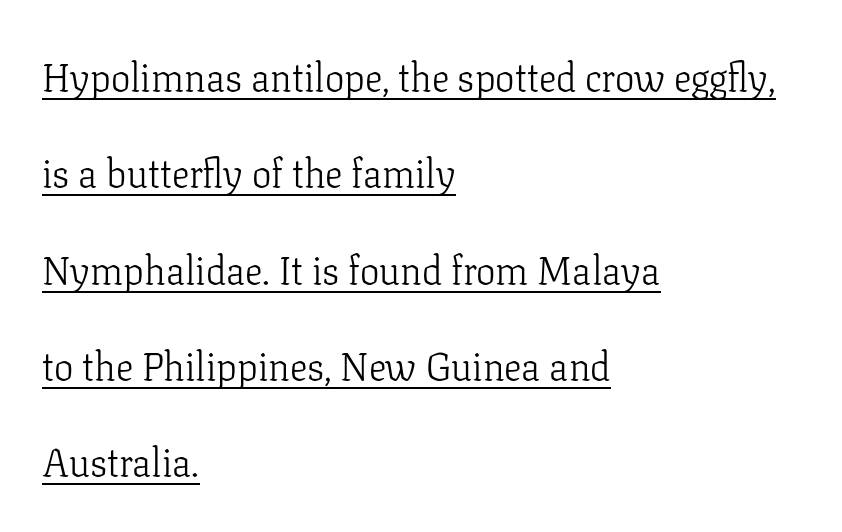
Q: Is the text bold? A: No.
Q: Is the text italic (slanted)? A: No, it is upright.
Q: Is the typeface a serif or a sans-serif typeface? A: Serif.
Q: Is the text underlined? A: Yes.
Q: How is the paragraph aligned? A: Left-aligned.
Q: Is the spacing between letters normal or unusually wide? A: Normal.
Q: Is the spacing between lines tight, normal or loose? A: Loose.
Q: Width (condensed, normal, or wide)? A: Normal.
Q: Stroke contrast? A: Low.
Q: x-height? A: Medium.
Q: Monospaced? A: No.
